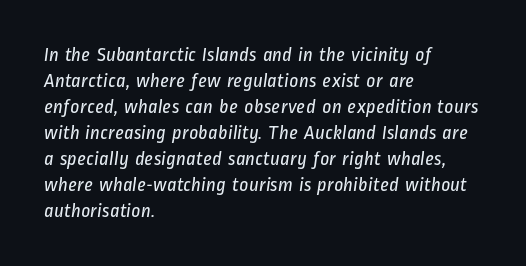
The image shows 20 px text type; set left-aligned, normal line spacing (1.3x), normal letter spacing, not underlined.
